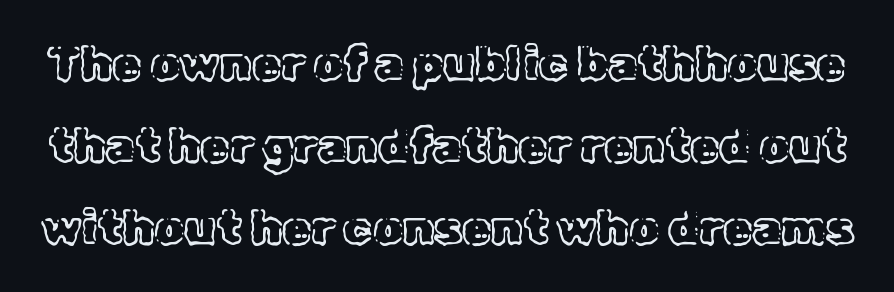
The foot of each line stays bare and open. Nothing unusual about the tracking: characters are spaced as the font intends. Vertical strokes here are truly vertical. The letters advance in unequal steps, a hallmark of proportional type.
